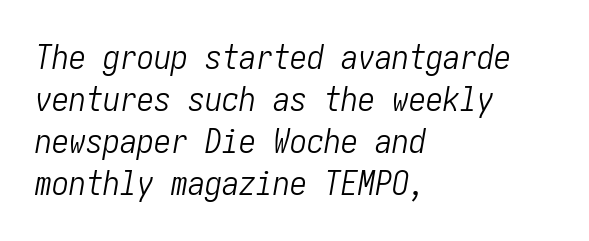
Students, note that the glyphs here touch the page at normal intervals. Casual observation: everything's shoved over to the left. The font is comparable to plain body text, perhaps lighter. Only glyphs here, with clear space below each row.
